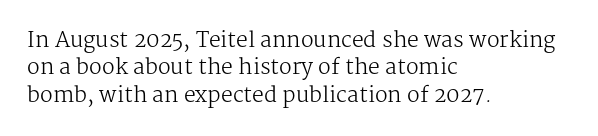
Q: Is the text bold? A: No.
Q: Is the text italic (slanted)? A: No, it is upright.
Q: Is the text underlined? A: No.
Q: How is the paragraph aligned? A: Left-aligned.
Q: Is the spacing between letters normal or unusually wide? A: Normal.
Q: Is the spacing between lines tight, normal or loose? A: Normal.
